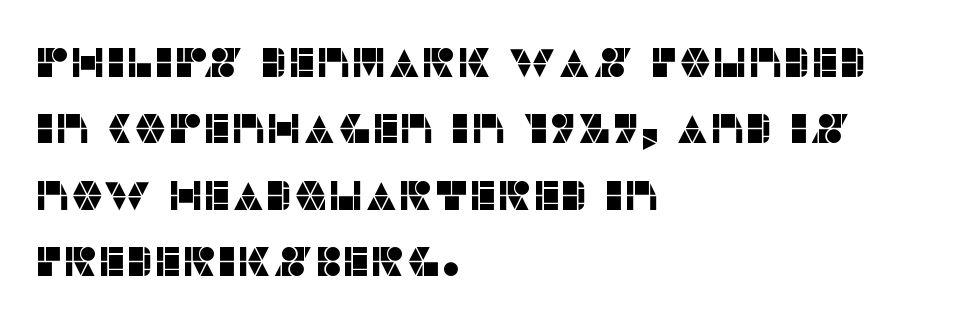
Q: Is the text italic (slanted)? A: No, it is upright.
Q: Is the typeface a serif or a sans-serif typeface? A: Sans-serif.
Q: Is the text underlined? A: No.
Q: How is the paragraph aligned? A: Left-aligned.
Q: Is the spacing between letters normal or unusually wide? A: Normal.
Q: Is the spacing between lines tight, normal or loose? A: Normal.
Q: Width (condensed, normal, or wide)? A: Normal.
Q: Stroke contrast? A: Low.
Q: x-height? A: Large.
Q: Monospaced? A: No.
